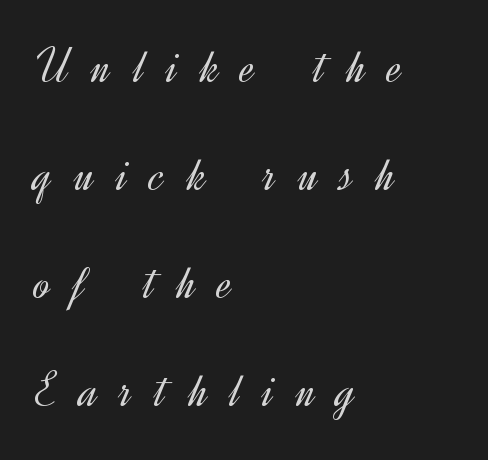
The image shows 51 px light sans-serif type; set left-aligned, loose line spacing (2.12x), unusually wide letter spacing (+0.44 em), not underlined; a small x-height.
